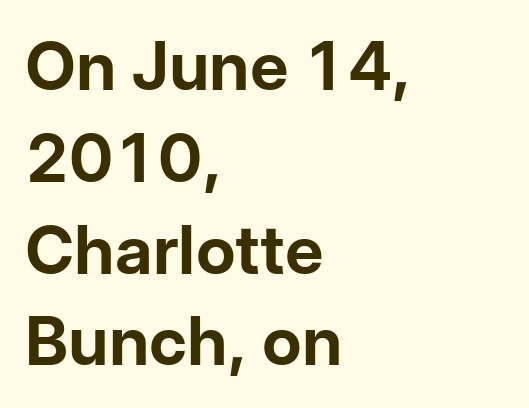
{"serif": "no", "italic": "no", "bold": "yes", "weight": "bold", "width": "normal", "stroke_contrast": "low", "x_height": "medium", "monospaced": "no", "underline": "no", "align": "left", "line_spacing": "normal", "line_spacing_ratio": 1.37, "letter_spacing": "normal", "letter_spacing_em": 0.0, "glyph_px": 67}
